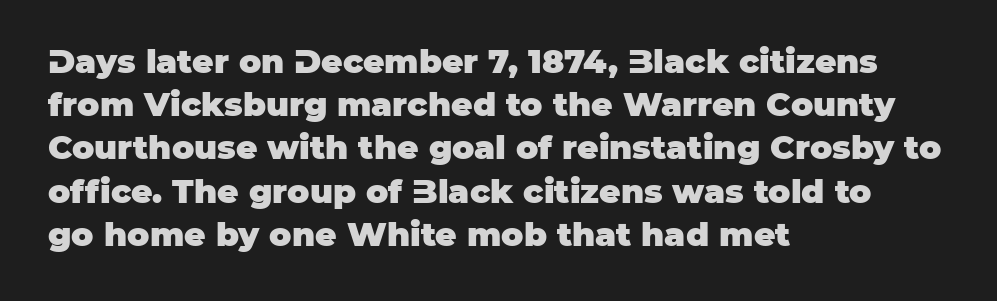
Q: Is the text bold? A: Yes.
Q: Is the text italic (slanted)? A: No, it is upright.
Q: Is the typeface a serif or a sans-serif typeface? A: Sans-serif.
Q: Is the text underlined? A: No.
Q: How is the paragraph aligned? A: Left-aligned.
Q: Is the spacing between letters normal or unusually wide? A: Normal.
Q: Is the spacing between lines tight, normal or loose? A: Normal.
Q: Width (condensed, normal, or wide)? A: Normal.
Q: Stroke contrast? A: Low.
Q: x-height? A: Large.
Q: Monospaced? A: No.
